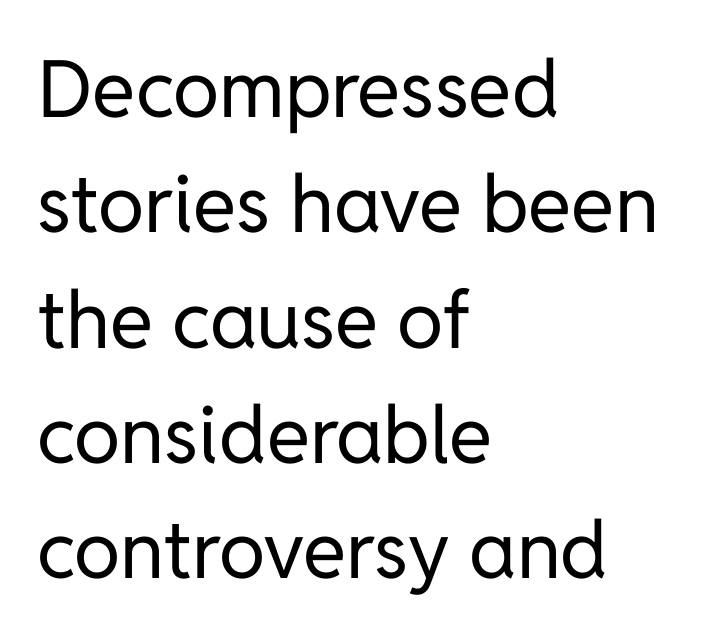
The image shows 79 px regular-weight sans-serif type, upright; set left-aligned, normal line spacing (1.46x), normal letter spacing, not underlined; low stroke contrast and a medium x-height.
